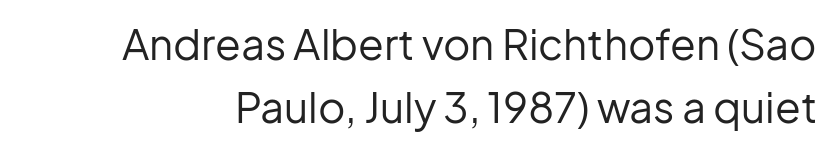
Compared with a typical body face, this is equally light or lighter still. The area under the type is left untouched. Letter spacing: default. A typesetter would call this proportional, since set widths differ per character. The specimen reads as upright at a glance. Classification — sans serif.
